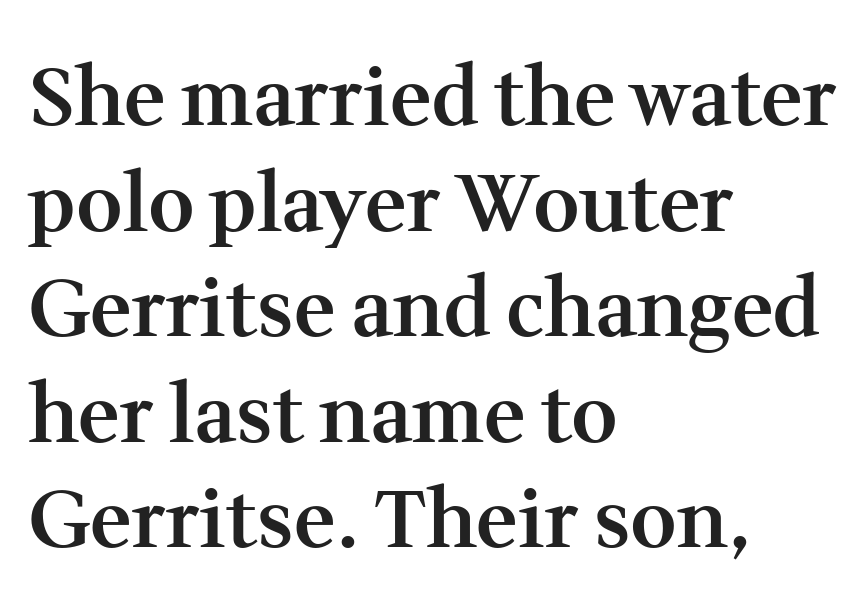
The typesetter chose a ragged-right arrangement here. The glyphs have the mass of a demibold cut, below bold. Is this a fixed-width face? No — the glyphs have proportional, varying widths. Descenders are the only things crossing below the line. Every stem runs plumb, perpendicular to the baseline. Compared with typical body copy, the letter spacing here is the same.
